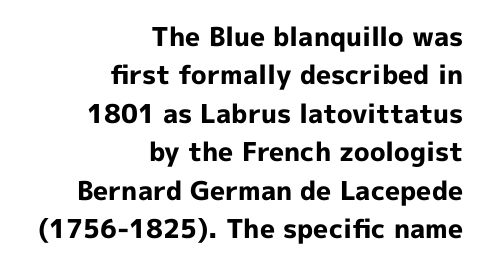
The image shows 26 px bold type, upright; set right-aligned, normal line spacing (1.48x), normal letter spacing, not underlined.
